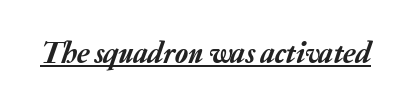
Spacing verdict: proportional, widths tailored to each character. The passage shown is underscored from start to finish. Look at the tracking — it's just the regular setting, nothing added. Characters are canted at an angle relative to the baseline's perpendicular.
